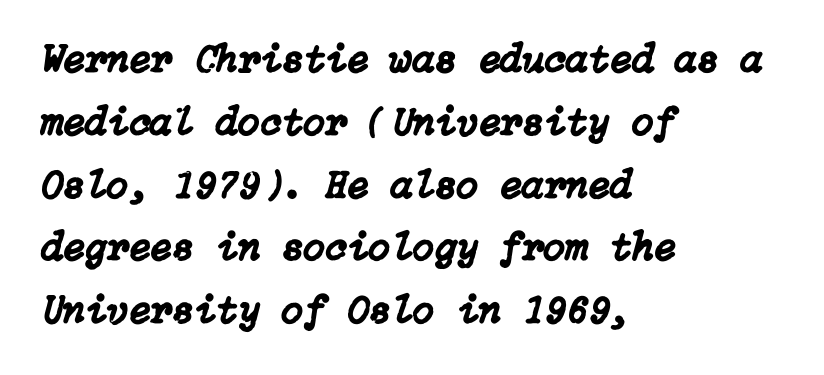
{"italic": "yes", "lean": "right", "slant_degrees": 15, "width": "normal", "stroke_contrast": "low", "x_height": "medium", "underline": "no", "align": "left", "line_spacing": "normal", "line_spacing_ratio": 1.57, "letter_spacing": "normal", "letter_spacing_em": 0.0, "glyph_px": 40}
